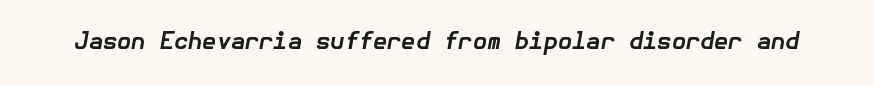
{"italic": "yes", "lean": "right", "slant_degrees": 10, "bold": "yes", "underline": "no", "letter_spacing": "normal", "letter_spacing_em": 0.0, "glyph_px": 23}
